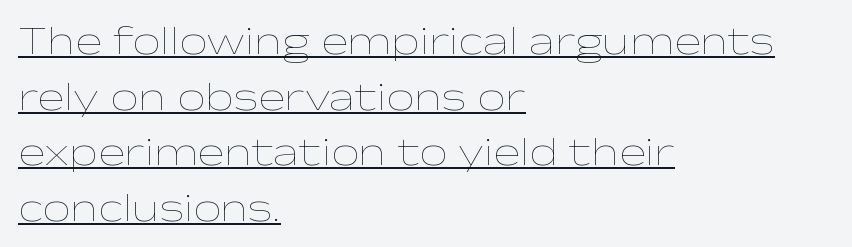
The image shows 40 px thin, wide type, upright; set left-aligned, normal line spacing (1.39x), normal letter spacing, underlined; low stroke contrast and a medium x-height.
